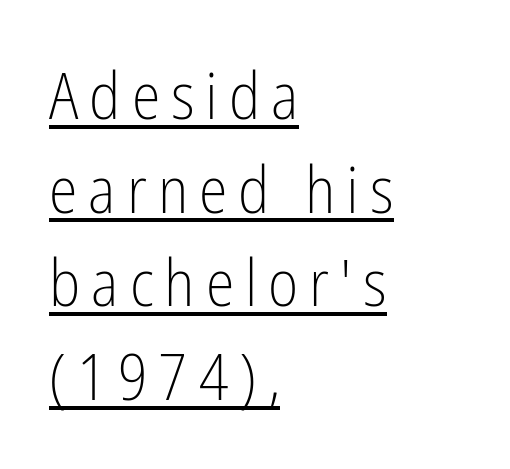
Q: Is the text bold? A: No.
Q: Is the text italic (slanted)? A: No, it is upright.
Q: Is the typeface a serif or a sans-serif typeface? A: Sans-serif.
Q: Is the text underlined? A: Yes.
Q: How is the paragraph aligned? A: Left-aligned.
Q: Is the spacing between lines tight, normal or loose? A: Normal.
Q: Width (condensed, normal, or wide)? A: Condensed.
Q: Stroke contrast? A: Low.
Q: x-height? A: Medium.
Q: Monospaced? A: No.
